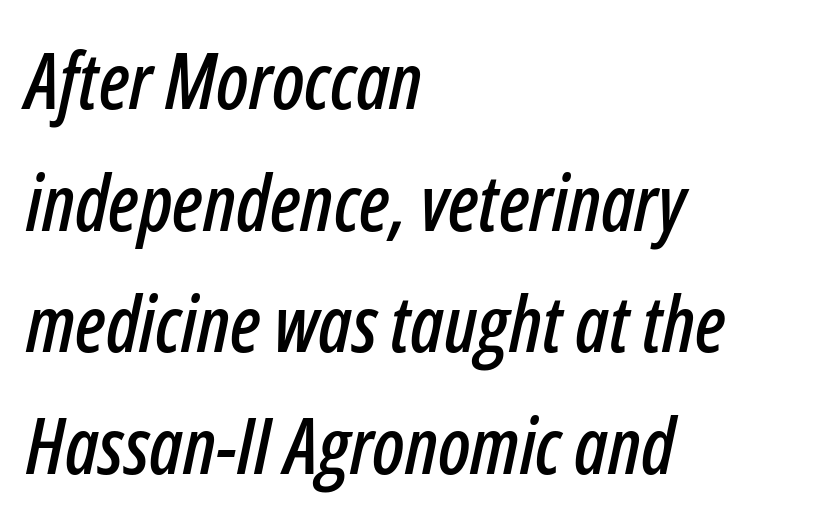
The image shows 77 px condensed type, italic (leaning right); set left-aligned, normal line spacing (1.58x), normal letter spacing, not underlined; low stroke contrast and a medium x-height.
